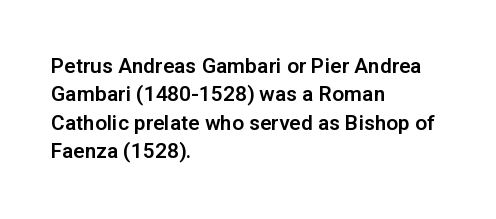
Q: Is the text italic (slanted)? A: No, it is upright.
Q: Is the text underlined? A: No.
Q: How is the paragraph aligned? A: Left-aligned.
Q: Is the spacing between letters normal or unusually wide? A: Normal.
Q: Is the spacing between lines tight, normal or loose? A: Normal.
